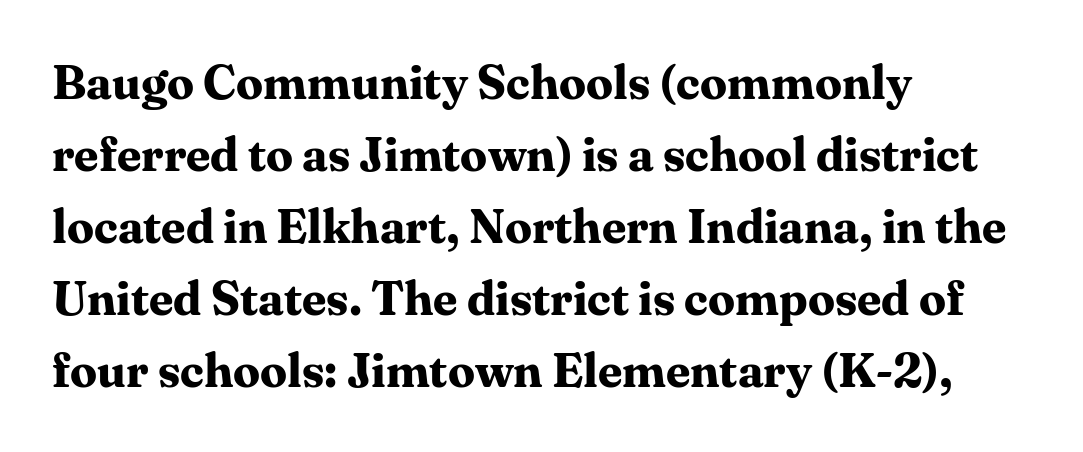
{"serif": "yes", "italic": "no", "bold": "yes", "weight": "bold", "width": "normal", "stroke_contrast": "medium", "x_height": "medium", "monospaced": "no", "underline": "no", "align": "left", "line_spacing": "normal", "line_spacing_ratio": 1.5, "letter_spacing": "normal", "letter_spacing_em": 0.0, "glyph_px": 48}
